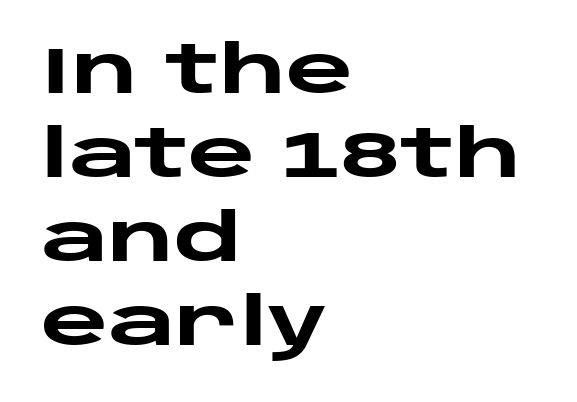
The image shows 65 px heavy, wide sans-serif type, upright; set left-aligned, normal line spacing (1.29x), normal letter spacing, not underlined; low stroke contrast and a large x-height.
